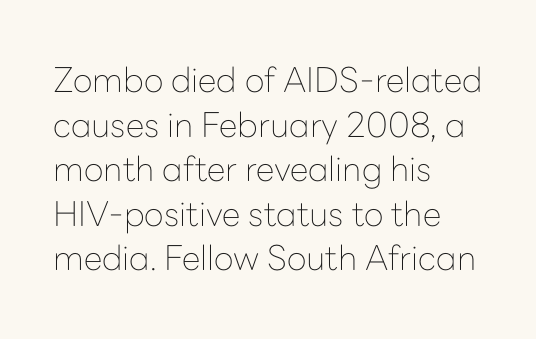
The image shows 34 px thin sans-serif type, upright; set left-aligned, normal line spacing (1.31x), normal letter spacing, not underlined; low stroke contrast and a medium x-height.
